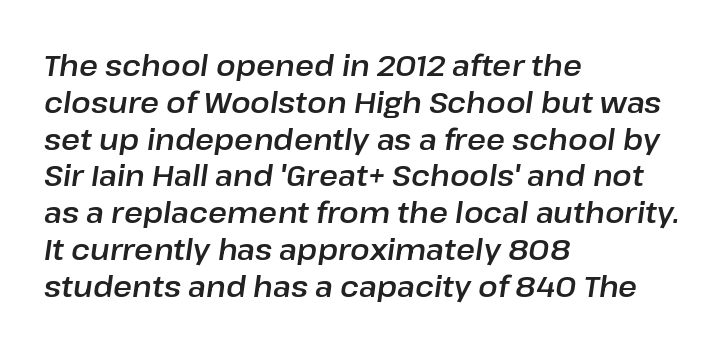
{"italic": "yes", "lean": "right", "slant_degrees": 8, "width": "normal", "stroke_contrast": "low", "x_height": "medium", "monospaced": "no", "underline": "no", "align": "left", "line_spacing": "normal", "line_spacing_ratio": 1.27, "letter_spacing": "normal", "letter_spacing_em": 0.0, "glyph_px": 29}
